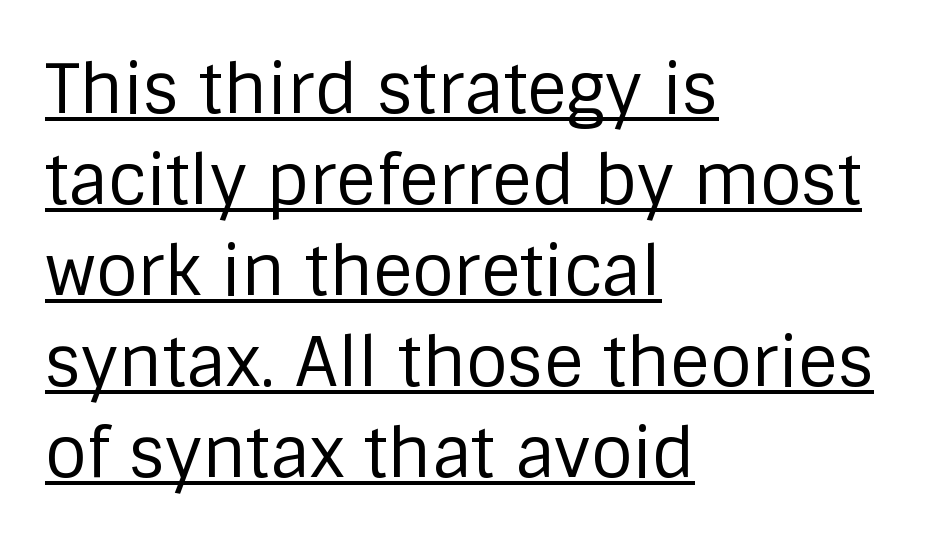
Ink coverage per letter is moderate at most. When letters stand straight like this, we call the style roman or upright. Spacing verdict: proportional, widths tailored to each character. The rendered words wear a rule along their underside.
